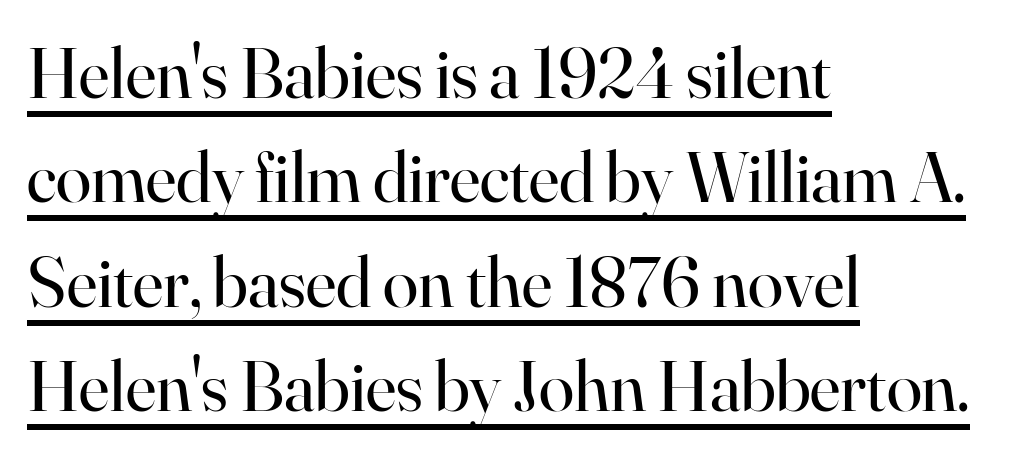
The image shows 72 px regular-weight serif type, upright; set left-aligned, normal line spacing (1.45x), normal letter spacing, underlined; high stroke contrast and a small x-height.
